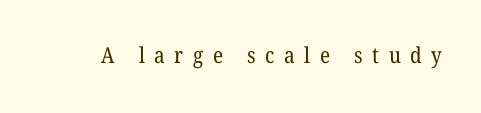
Ink coverage per letter is moderate at most. The rendering inserts visible extra space after every character. Unmarked baselines from the first word to the last.
